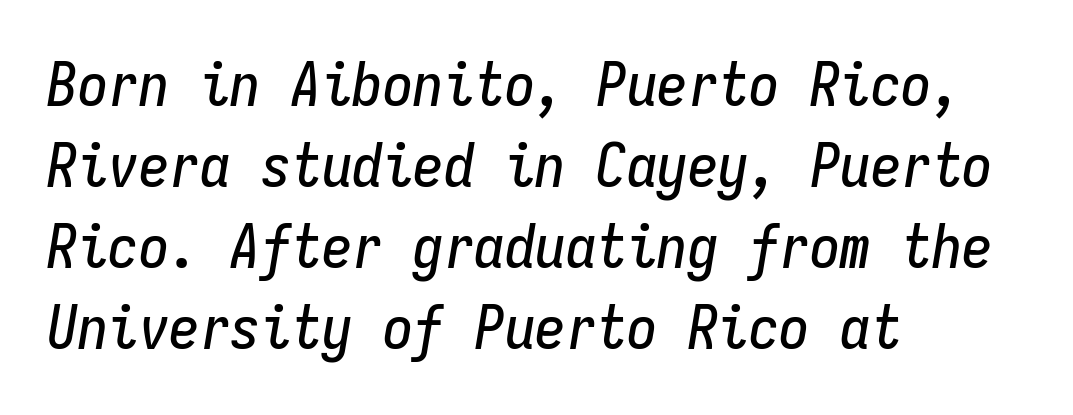
{"italic": "yes", "lean": "right", "slant_degrees": 9, "width": "condensed", "stroke_contrast": "low", "x_height": "medium", "monospaced": "yes", "underline": "no", "align": "left", "line_spacing": "normal", "line_spacing_ratio": 1.33, "letter_spacing": "normal", "letter_spacing_em": 0.0, "glyph_px": 61}
